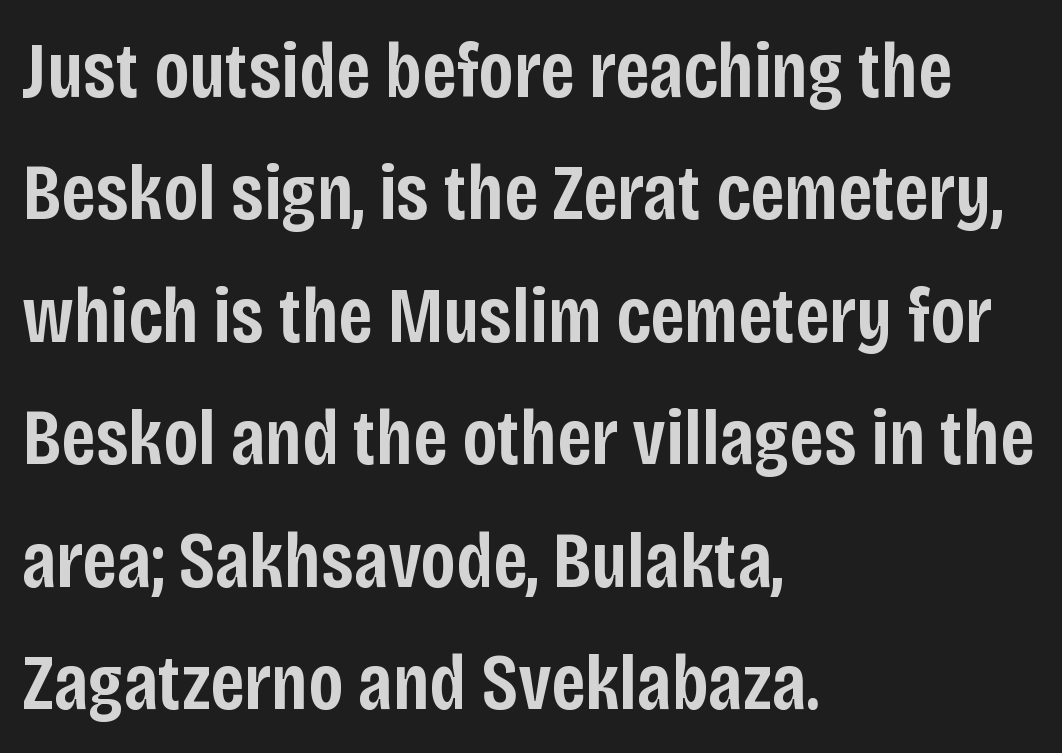
This sample keeps an unexceptional amount of space between lines. Every stem runs plumb, perpendicular to the baseline. Each line starts at the same left margin while the right side varies. Default kerning and tracking; the words read as compact shapes. I'd describe the lettering as semibold — firm but not a full bold.
